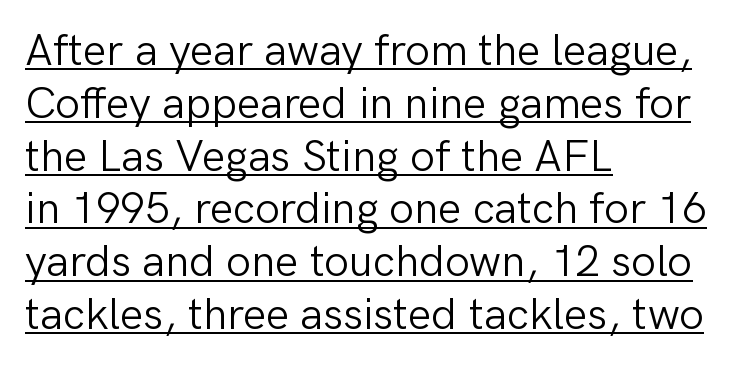
{"serif": "no", "italic": "no", "bold": "no", "weight": "light", "width": "normal", "stroke_contrast": "low", "x_height": "medium", "monospaced": "no", "underline": "yes", "align": "left", "line_spacing_ratio": 1.2, "letter_spacing": "normal", "letter_spacing_em": 0.0, "glyph_px": 44}
